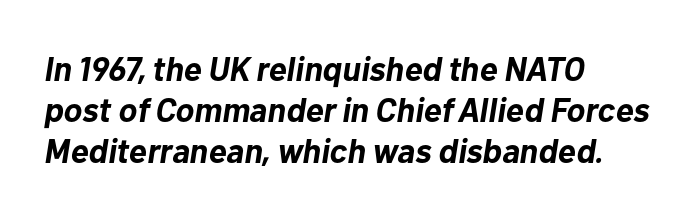
Q: Is the text bold? A: Yes.
Q: Is the text italic (slanted)? A: Yes, it leans right by about 10 degrees.
Q: Is the text underlined? A: No.
Q: How is the paragraph aligned? A: Left-aligned.
Q: Is the spacing between letters normal or unusually wide? A: Normal.
Q: Width (condensed, normal, or wide)? A: Normal.
Q: Stroke contrast? A: Low.
Q: x-height? A: Medium.
Q: Monospaced? A: No.
